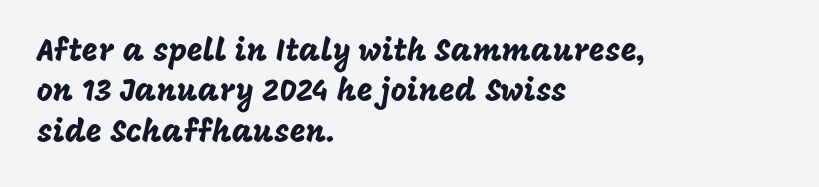
The image shows 31 px sans-serif type; set left-aligned, normal line spacing (1.3x), normal letter spacing, not underlined; low stroke contrast and a large x-height.
